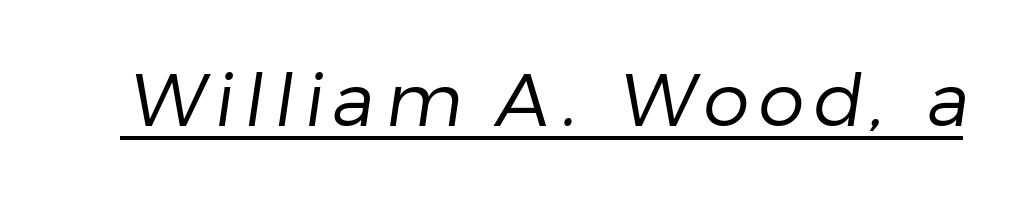
{"serif": "no", "bold": "no", "weight": "regular", "width": "normal", "stroke_contrast": "low", "x_height": "medium", "monospaced": "no", "underline": "yes", "glyph_px": 74}
